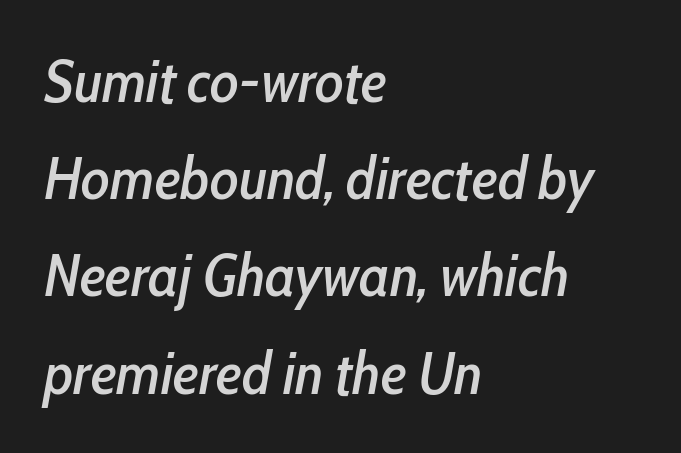
Q: Is the text italic (slanted)? A: Yes, it leans right by about 10 degrees.
Q: Is the text underlined? A: No.
Q: How is the paragraph aligned? A: Left-aligned.
Q: Is the spacing between letters normal or unusually wide? A: Normal.
Q: Is the spacing between lines tight, normal or loose? A: Normal.
Q: Width (condensed, normal, or wide)? A: Condensed.
Q: Stroke contrast? A: Low.
Q: x-height? A: Medium.
Q: Monospaced? A: No.
